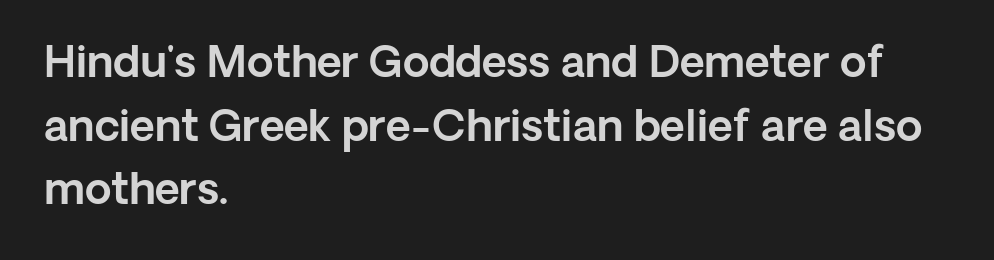
{"serif": "no", "italic": "no", "width": "normal", "x_height": "medium", "monospaced": "no", "underline": "no", "align": "left", "line_spacing": "normal", "line_spacing_ratio": 1.48, "letter_spacing": "normal", "letter_spacing_em": 0.0, "glyph_px": 43}
